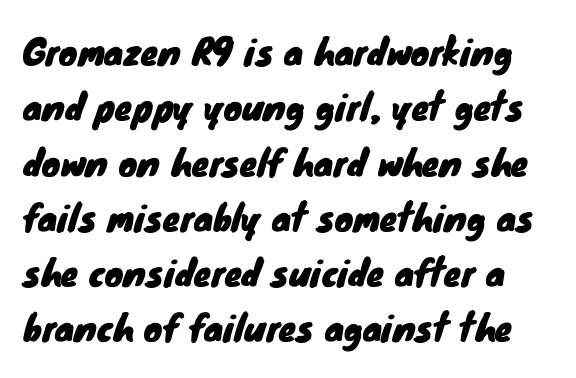
{"serif": "no", "width": "normal", "stroke_contrast": "low", "x_height": "small", "monospaced": "no", "underline": "no", "line_spacing": "normal", "line_spacing_ratio": 1.58, "letter_spacing": "normal", "letter_spacing_em": 0.0, "glyph_px": 35}
